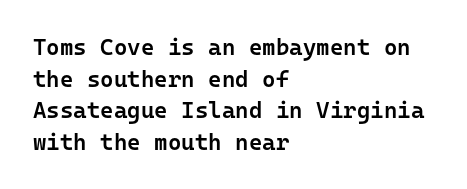
Ordinary non-slanted type is in use. This sample is left-justified, so line endings fall wherever the words run out. The letters sit at their default tracking, neither squeezed nor spread. Descenders are the only things crossing below the line.
